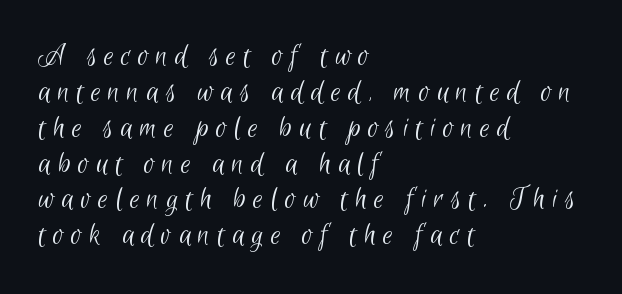
Q: Is the text bold? A: No.
Q: Is the typeface a serif or a sans-serif typeface? A: Sans-serif.
Q: Is the text underlined? A: No.
Q: How is the paragraph aligned? A: Left-aligned.
Q: Is the spacing between letters normal or unusually wide? A: Unusually wide.
Q: Is the spacing between lines tight, normal or loose? A: Tight.
Q: Width (condensed, normal, or wide)? A: Condensed.
Q: Stroke contrast? A: Low.
Q: x-height? A: Small.
Q: Monospaced? A: No.
